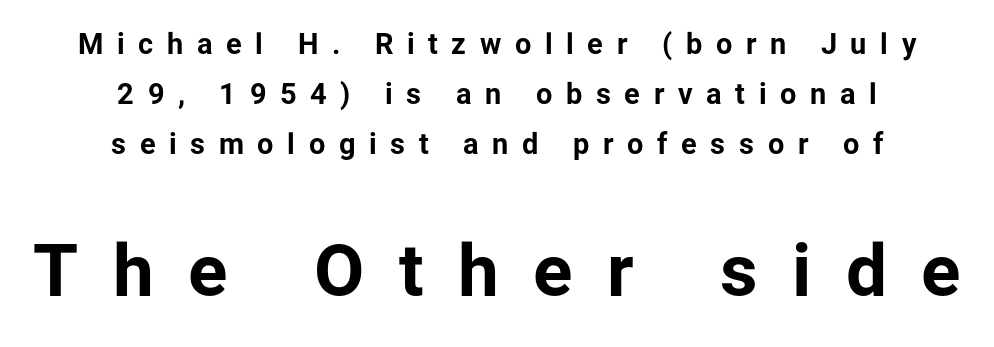
Q: Is the text bold? A: Yes.
Q: Is the text italic (slanted)? A: No, it is upright.
Q: Is the typeface a serif or a sans-serif typeface? A: Sans-serif.
Q: Is the text underlined? A: No.
Q: How is the paragraph aligned? A: Centered.
Q: Is the spacing between letters normal or unusually wide? A: Unusually wide.
Q: Which block of text is set in a larger size, the first (top) or the second (bottom)? A: The second (bottom) one.
Q: Width (condensed, normal, or wide)? A: Normal.
Q: Stroke contrast? A: Low.
Q: x-height? A: Medium.
Q: Monospaced? A: No.
